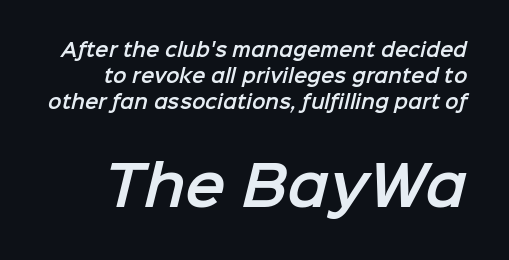
Which of the two is more prominent by size? The second, at the bottom. Evenly set lines give the paragraph a standard silhouette. A typesetter would call this proportional, since set widths differ per character. The area under the type is left untouched. Type style note: lacks serifs.
